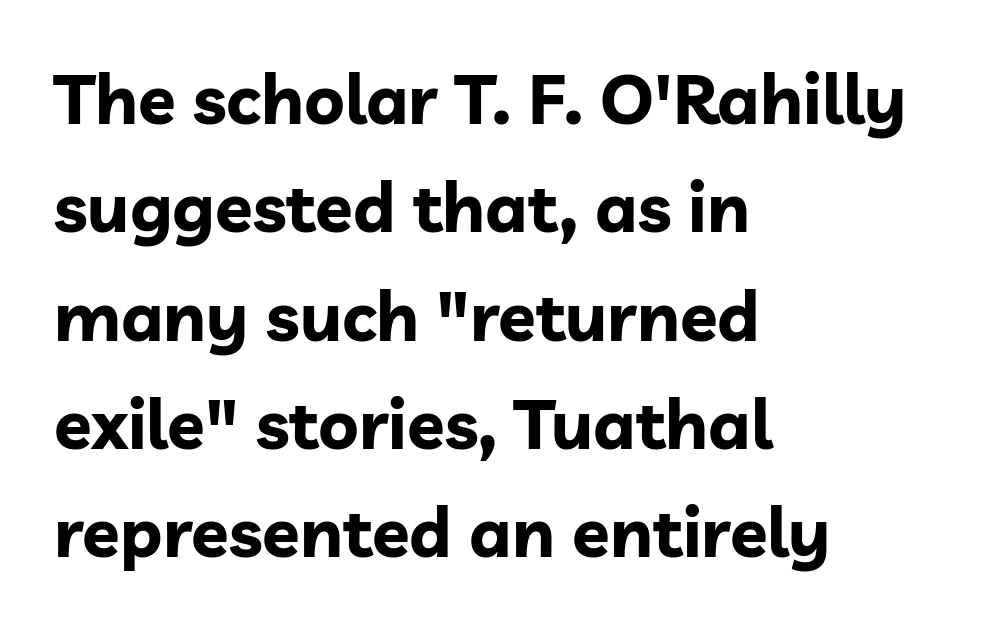
Q: Is the text bold? A: Yes.
Q: Is the text italic (slanted)? A: No, it is upright.
Q: Is the typeface a serif or a sans-serif typeface? A: Sans-serif.
Q: Is the text underlined? A: No.
Q: How is the paragraph aligned? A: Left-aligned.
Q: Is the spacing between letters normal or unusually wide? A: Normal.
Q: Is the spacing between lines tight, normal or loose? A: Normal.
Q: Width (condensed, normal, or wide)? A: Normal.
Q: Stroke contrast? A: Low.
Q: x-height? A: Medium.
Q: Monospaced? A: No.
